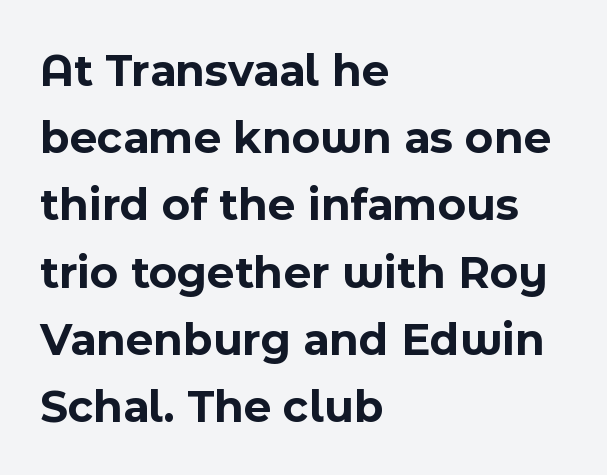
Q: Is the text bold? A: Yes.
Q: Is the text italic (slanted)? A: No, it is upright.
Q: Is the typeface a serif or a sans-serif typeface? A: Sans-serif.
Q: Is the text underlined? A: No.
Q: How is the paragraph aligned? A: Left-aligned.
Q: Is the spacing between letters normal or unusually wide? A: Normal.
Q: Is the spacing between lines tight, normal or loose? A: Normal.
Q: Width (condensed, normal, or wide)? A: Normal.
Q: x-height? A: Medium.
Q: Monospaced? A: No.
